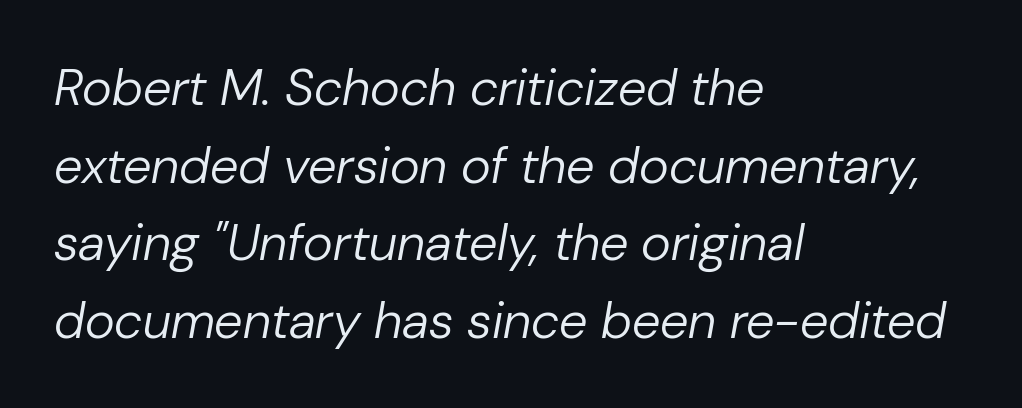
Q: Is the text bold? A: No.
Q: Is the text italic (slanted)? A: Yes, it leans right by about 10 degrees.
Q: Is the text underlined? A: No.
Q: How is the paragraph aligned? A: Left-aligned.
Q: Is the spacing between letters normal or unusually wide? A: Normal.
Q: Is the spacing between lines tight, normal or loose? A: Normal.
Q: Width (condensed, normal, or wide)? A: Normal.
Q: Stroke contrast? A: Low.
Q: x-height? A: Medium.
Q: Monospaced? A: No.
